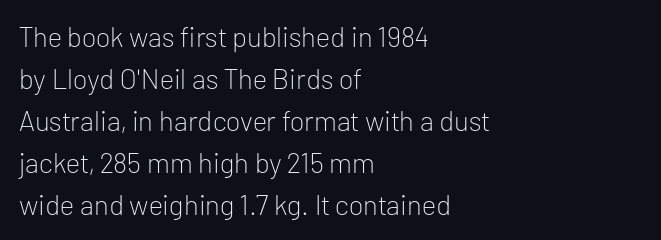
{"serif": "no", "italic": "no", "bold": "no", "weight": "light", "width": "normal", "stroke_contrast": "low", "x_height": "medium", "monospaced": "no", "underline": "no", "align": "left", "line_spacing": "normal", "line_spacing_ratio": 1.5, "letter_spacing": "normal", "letter_spacing_em": 0.0, "glyph_px": 28}
